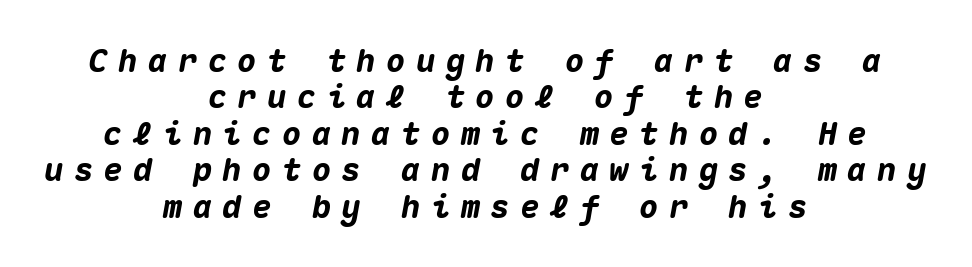
Weight: bold. The rendering positions every line midway between the sides. Honestly, there is no underline to notice here at all. You could count columns in this text — the font is strictly monospaced.
